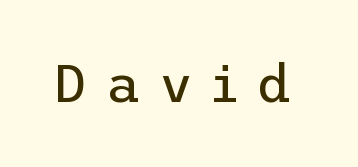
{"serif": "no", "italic": "no", "bold": "no", "weight": "regular", "width": "normal", "stroke_contrast": "low", "x_height": "medium", "underline": "no", "letter_spacing": "wide", "letter_spacing_em": 0.35, "glyph_px": 53}
